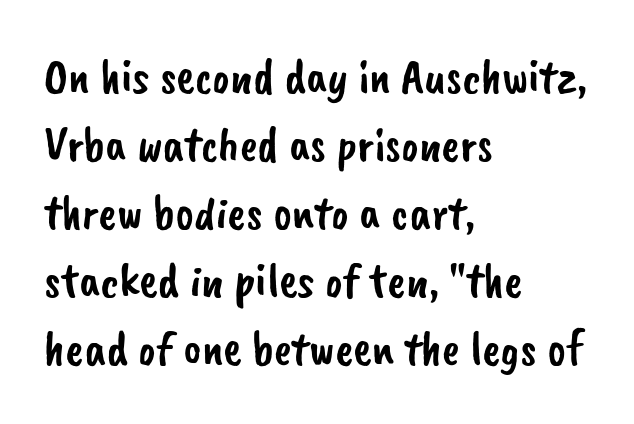
Q: Is the typeface a serif or a sans-serif typeface? A: Sans-serif.
Q: Is the text underlined? A: No.
Q: How is the paragraph aligned? A: Left-aligned.
Q: Is the spacing between letters normal or unusually wide? A: Normal.
Q: Is the spacing between lines tight, normal or loose? A: Normal.
Q: Width (condensed, normal, or wide)? A: Normal.
Q: Stroke contrast? A: Low.
Q: x-height? A: Small.
Q: Monospaced? A: No.
